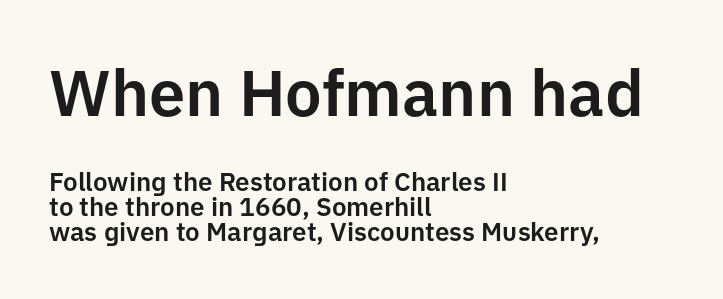
Has an underline been added? It has not. Line spacing here is tight. Larger block? The one above; the one below is distinctly smaller. Character widths vary here, with narrow letters taking less room than wide ones. Default kerning and tracking; the words read as compact shapes. This is roman type, the default non-slanted kind.
